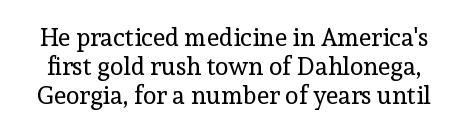
{"italic": "no", "bold": "no", "underline": "no", "line_spacing_ratio": 1.16, "letter_spacing": "normal", "letter_spacing_em": 0.0, "glyph_px": 25}
